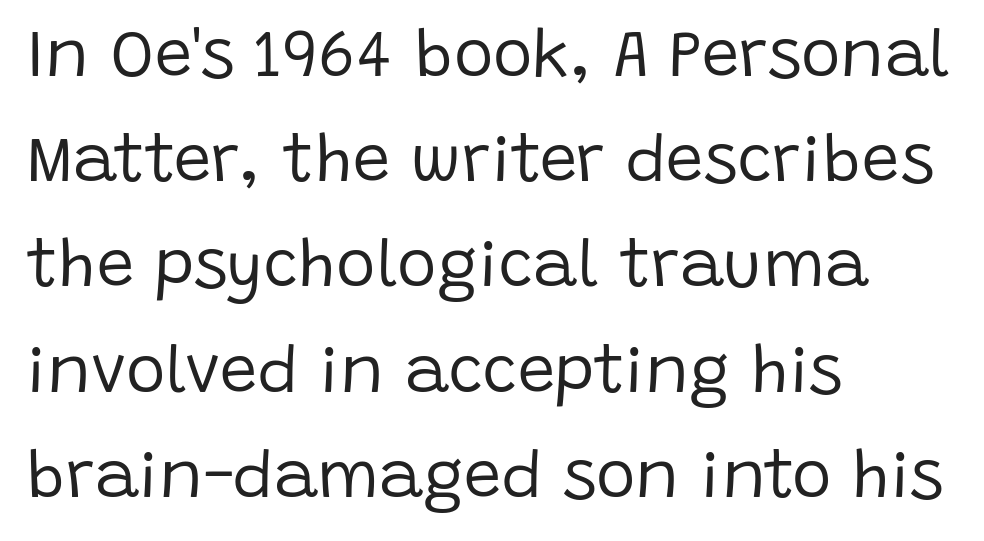
Q: Is the text bold? A: No.
Q: Is the text italic (slanted)? A: No, it is upright.
Q: Is the typeface a serif or a sans-serif typeface? A: Sans-serif.
Q: Is the text underlined? A: No.
Q: How is the paragraph aligned? A: Left-aligned.
Q: Is the spacing between letters normal or unusually wide? A: Normal.
Q: Is the spacing between lines tight, normal or loose? A: Normal.
Q: Width (condensed, normal, or wide)? A: Normal.
Q: Stroke contrast? A: Low.
Q: x-height? A: Large.
Q: Monospaced? A: No.
